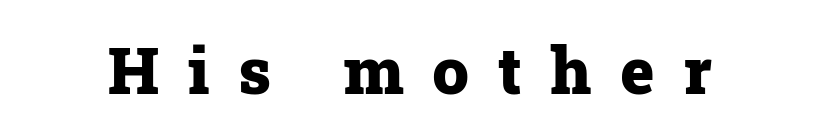
Q: Is the text bold? A: Yes.
Q: Is the text italic (slanted)? A: No, it is upright.
Q: Is the typeface a serif or a sans-serif typeface? A: Serif.
Q: Is the text underlined? A: No.
Q: Is the spacing between letters normal or unusually wide? A: Unusually wide.
Q: Width (condensed, normal, or wide)? A: Normal.
Q: Stroke contrast? A: Low.
Q: x-height? A: Medium.
Q: Monospaced? A: No.
